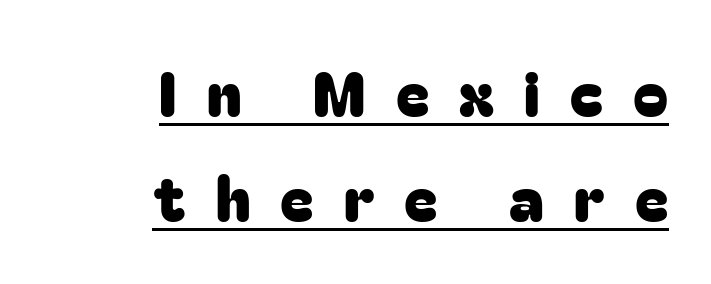
{"serif": "no", "italic": "no", "width": "normal", "stroke_contrast": "low", "x_height": "medium", "monospaced": "no", "underline": "yes", "align": "right", "line_spacing": "normal", "line_spacing_ratio": 1.66, "letter_spacing": "wide", "letter_spacing_em": 0.48, "glyph_px": 63}
